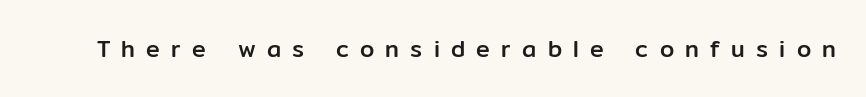
Q: Is the text italic (slanted)? A: No, it is upright.
Q: Is the text underlined? A: No.
Q: Is the spacing between letters normal or unusually wide? A: Unusually wide.
